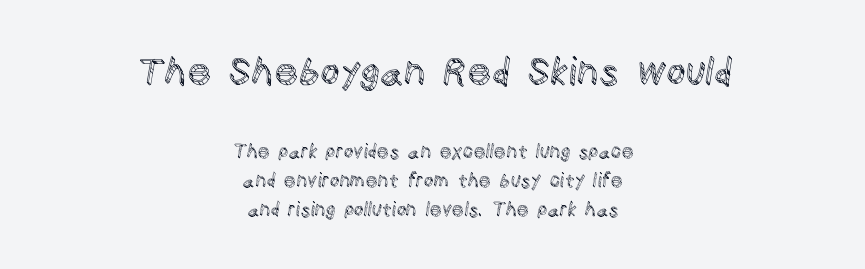
The image shows 38 px text type; set centered, normal line spacing (1.53x), normal letter spacing, not underlined; the first (top) block is 2.0x larger; a large x-height.
